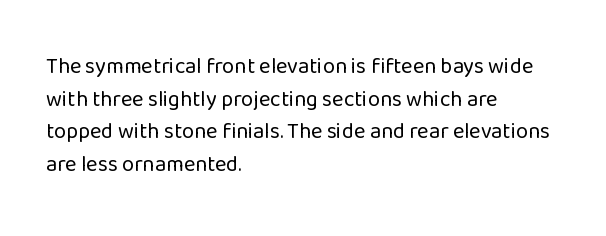
The image shows 22 px text type, upright; set left-aligned, normal line spacing (1.48x), normal letter spacing, not underlined.
